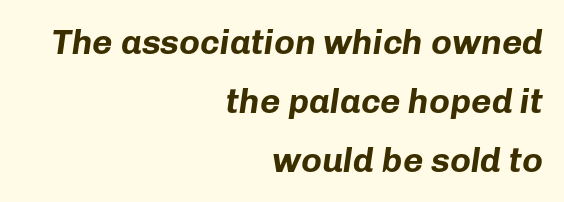
The image shows 35 px bold type, italic (leaning right); set right-aligned, normal line spacing (1.68x), normal letter spacing, not underlined; low stroke contrast and a medium x-height.
